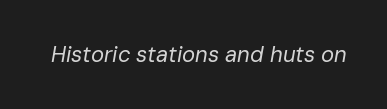
Descenders hang freely into open space. The axis of the letterforms is tilted away from vertical. Observe the ordinary spacing: letters are neighbours, not strangers. These glyphs show unthickened strokes, regular width or finer.
